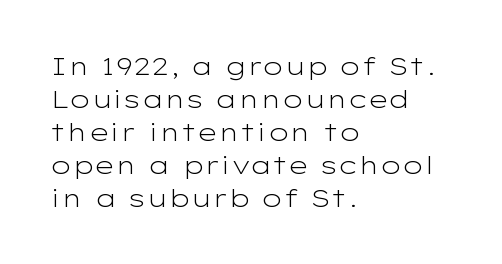
Q: Is the text bold? A: No.
Q: Is the text italic (slanted)? A: No, it is upright.
Q: Is the text underlined? A: No.
Q: How is the paragraph aligned? A: Left-aligned.
Q: Is the spacing between letters normal or unusually wide? A: Normal.
Q: Is the spacing between lines tight, normal or loose? A: Normal.
